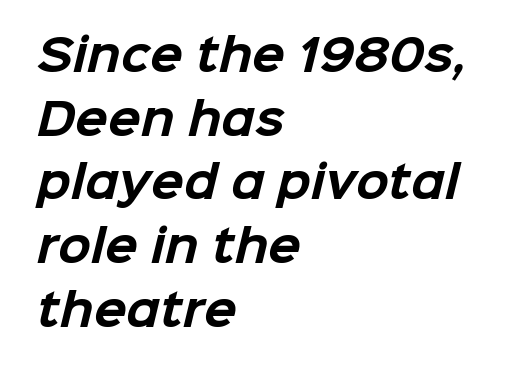
{"serif": "no", "bold": "yes", "weight": "bold", "width": "normal", "stroke_contrast": "low", "x_height": "medium", "monospaced": "no", "underline": "no", "align": "left", "line_spacing": "normal", "line_spacing_ratio": 1.48, "letter_spacing": "normal", "letter_spacing_em": 0.0, "glyph_px": 43}
